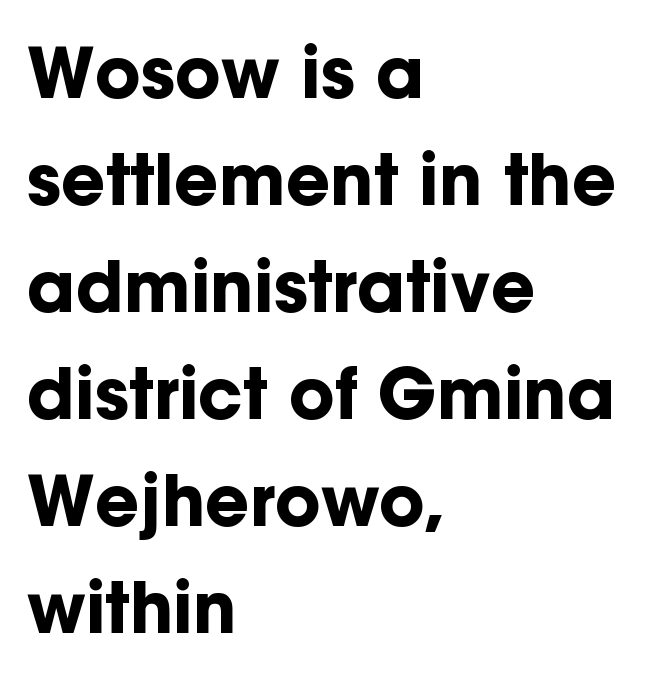
{"serif": "no", "italic": "no", "bold": "yes", "weight": "bold", "width": "normal", "stroke_contrast": "low", "x_height": "medium", "monospaced": "no", "underline": "no", "align": "left", "line_spacing": "normal", "line_spacing_ratio": 1.55, "letter_spacing": "normal", "letter_spacing_em": 0.0, "glyph_px": 69}
